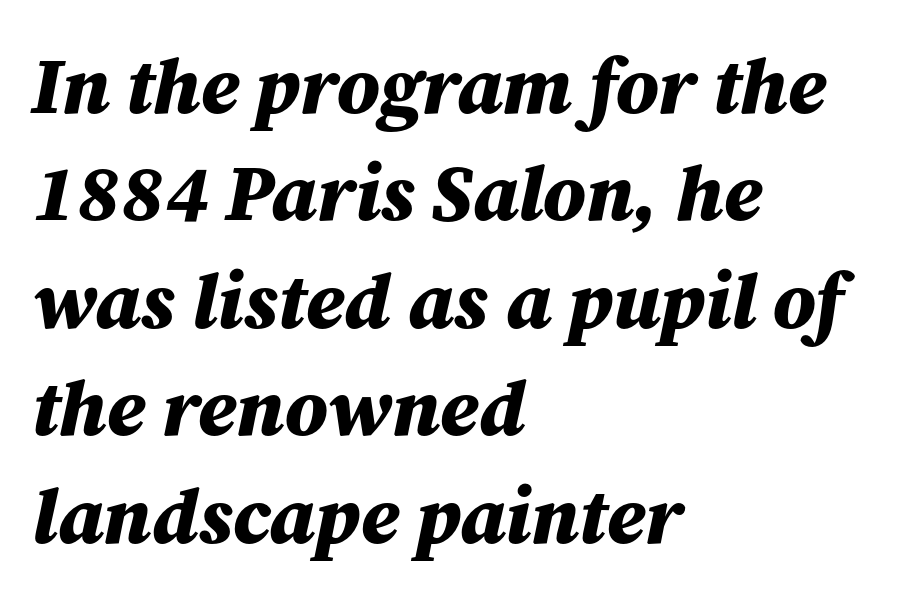
The image shows 79 px bold type, italic (leaning right); set left-aligned, normal line spacing (1.36x), normal letter spacing, not underlined; medium stroke contrast and a medium x-height.
